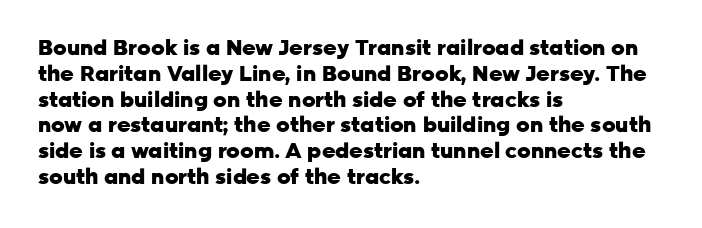
Q: Is the text bold? A: Yes.
Q: Is the text italic (slanted)? A: No, it is upright.
Q: Is the text underlined? A: No.
Q: How is the paragraph aligned? A: Left-aligned.
Q: Is the spacing between letters normal or unusually wide? A: Normal.
